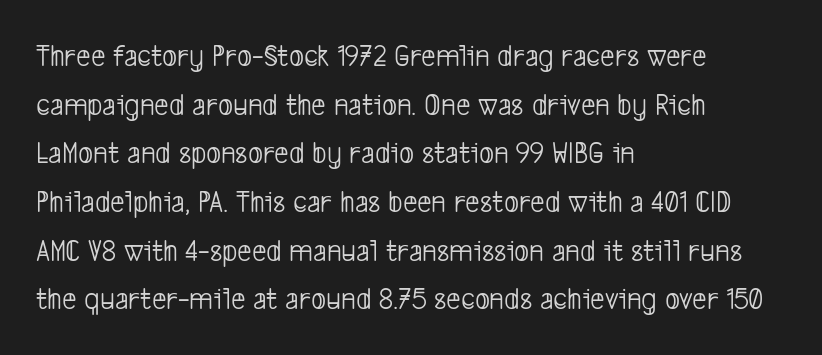
{"serif": "no", "bold": "no", "weight": "light", "width": "condensed", "stroke_contrast": "low", "x_height": "medium", "monospaced": "no", "underline": "no", "align": "left", "line_spacing": "normal", "line_spacing_ratio": 1.52, "letter_spacing": "normal", "letter_spacing_em": 0.0, "glyph_px": 32}
